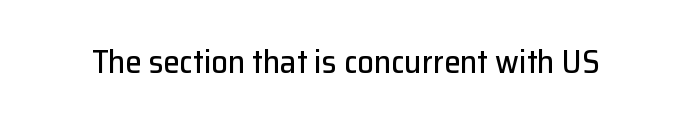
Q: Is the text italic (slanted)? A: No, it is upright.
Q: Is the typeface a serif or a sans-serif typeface? A: Sans-serif.
Q: Is the text underlined? A: No.
Q: Is the spacing between letters normal or unusually wide? A: Normal.
Q: Width (condensed, normal, or wide)? A: Normal.
Q: Stroke contrast? A: Low.
Q: x-height? A: Medium.
Q: Monospaced? A: No.
